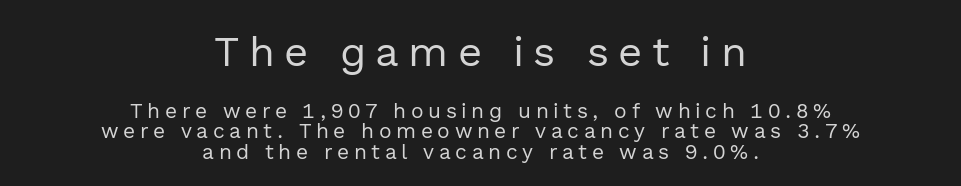
Q: Is the text bold? A: No.
Q: Is the text italic (slanted)? A: No, it is upright.
Q: Is the typeface a serif or a sans-serif typeface? A: Sans-serif.
Q: Is the text underlined? A: No.
Q: How is the paragraph aligned? A: Centered.
Q: Is the spacing between letters normal or unusually wide? A: Unusually wide.
Q: Is the spacing between lines tight, normal or loose? A: Tight.
Q: Which block of text is set in a larger size, the first (top) or the second (bottom)? A: The first (top) one.
Q: Width (condensed, normal, or wide)? A: Normal.
Q: x-height? A: Medium.
Q: Monospaced? A: No.
